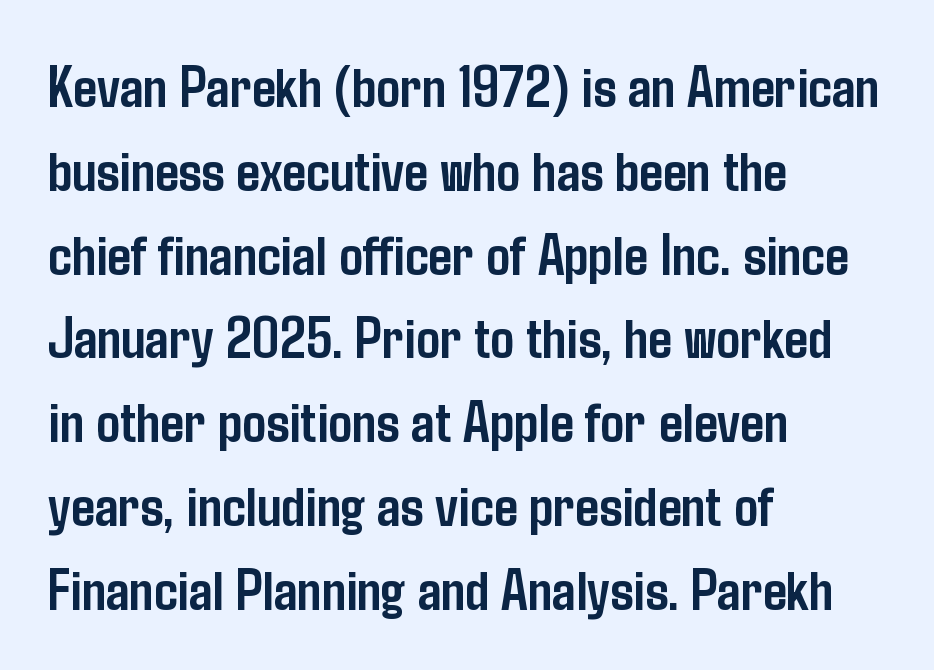
The image shows 59 px semibold, condensed sans-serif type, upright; set left-aligned, normal line spacing (1.42x), normal letter spacing, not underlined; low stroke contrast and a medium x-height.
